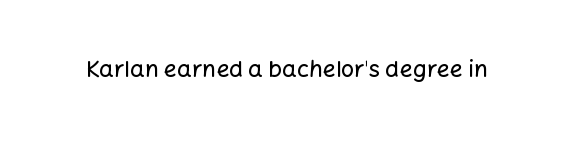
The image shows 23 px text type, upright; set normal letter spacing, not underlined.
